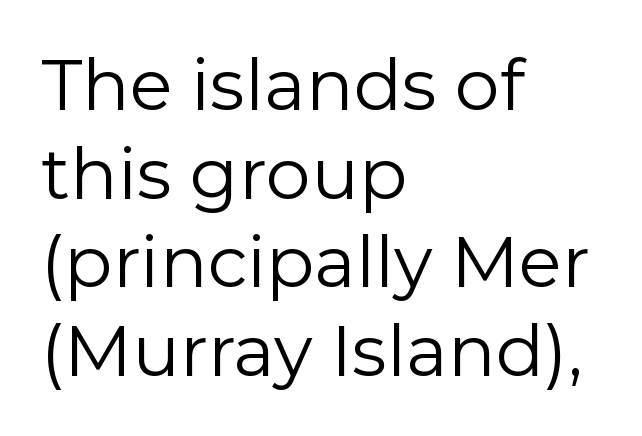
Q: Is the text bold? A: No.
Q: Is the text italic (slanted)? A: No, it is upright.
Q: Is the typeface a serif or a sans-serif typeface? A: Sans-serif.
Q: Is the text underlined? A: No.
Q: How is the paragraph aligned? A: Left-aligned.
Q: Is the spacing between letters normal or unusually wide? A: Normal.
Q: Is the spacing between lines tight, normal or loose? A: Normal.
Q: Width (condensed, normal, or wide)? A: Normal.
Q: Stroke contrast? A: Low.
Q: x-height? A: Medium.
Q: Monospaced? A: No.
